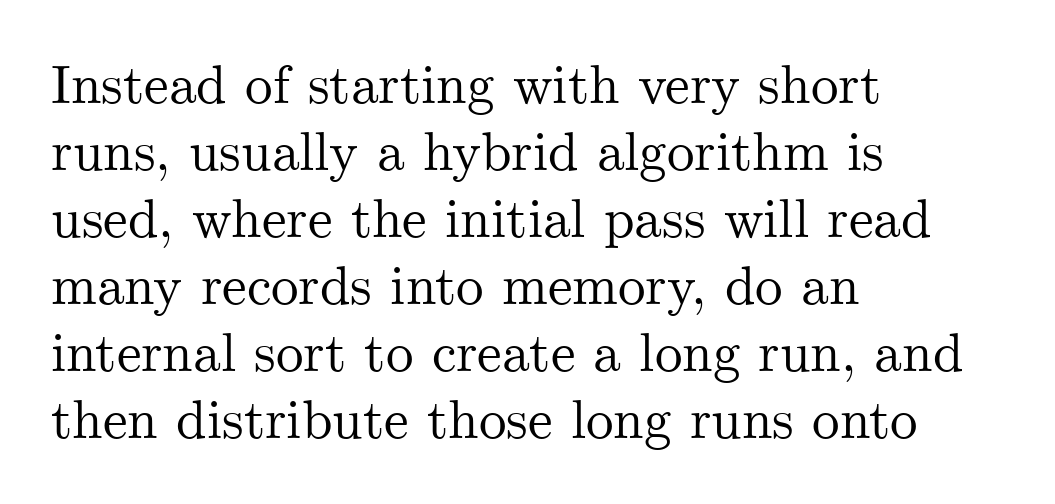
The image shows 55 px serif type, upright; set left-aligned, line spacing 1.22x, normal letter spacing, not underlined; medium stroke contrast and a small x-height.
